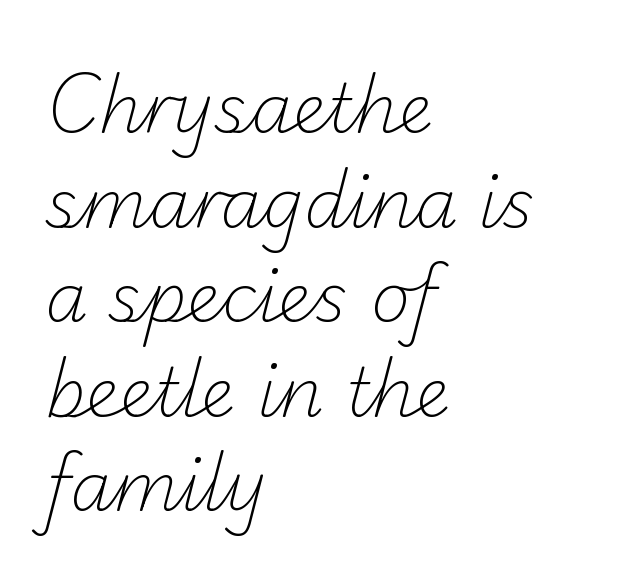
The image shows 68 px light sans-serif type; set left-aligned, normal line spacing (1.39x), normal letter spacing, not underlined; low stroke contrast and a small x-height.
